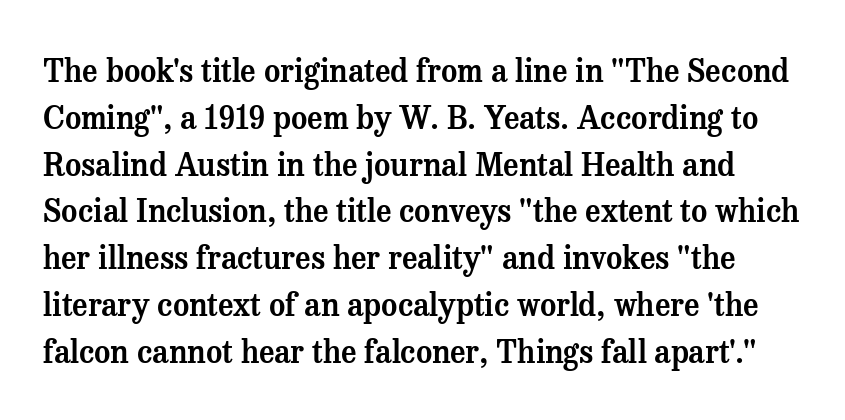
Baseline-to-baseline distance is the conventional proportion of letter height. This rendering leaves character spacing at its baseline value. The type family on display is of the serif kind. These lines were composed using upright roman letters.
